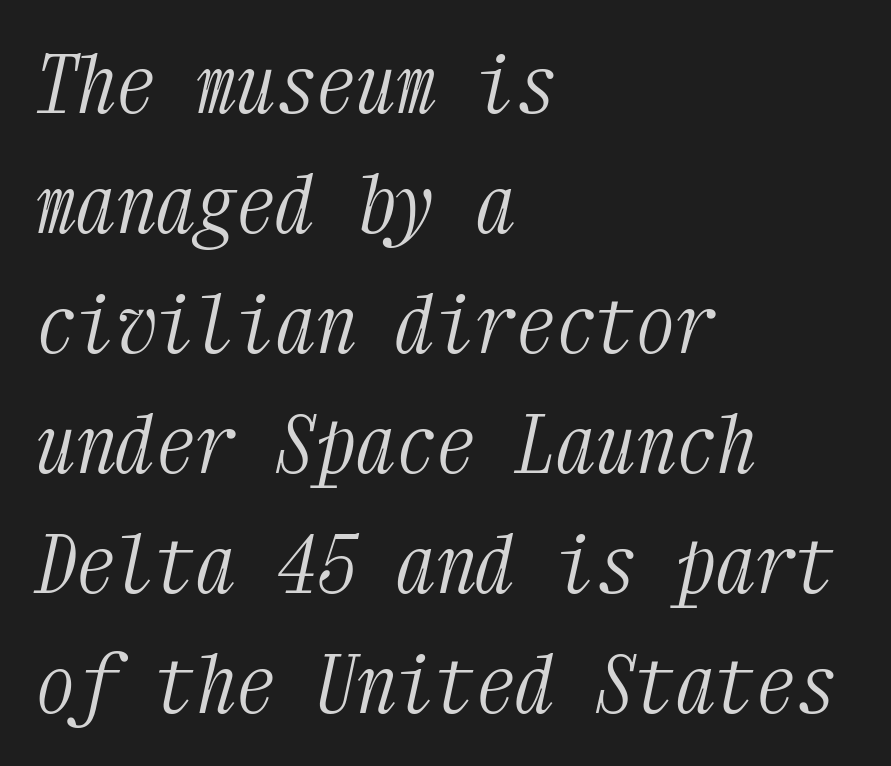
Plain, unruled lines of type. Typeset ragged right — the left edge is the straight one. The strokes are not fattened; the text isn't bold. The characters display serif detailing at their extremities.
